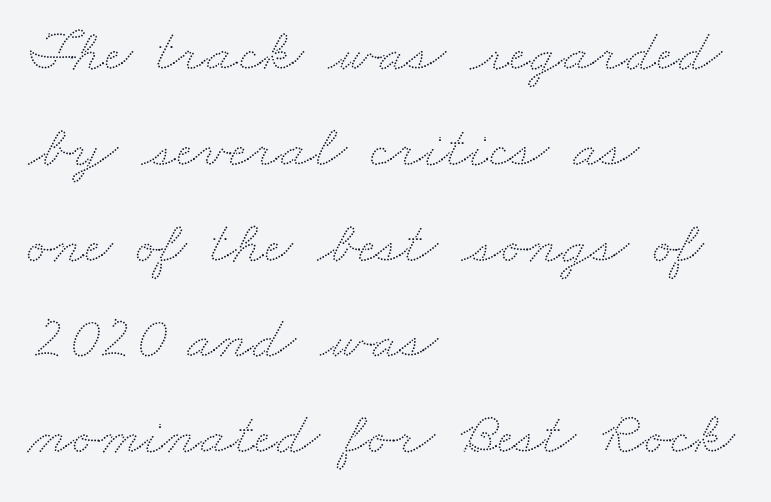
Descenders hang freely into open space. Vertical spacing — default. Is this a fixed-width face? No — the glyphs have proportional, varying widths. These lines keep a tight, regular rhythm from letter to letter.
